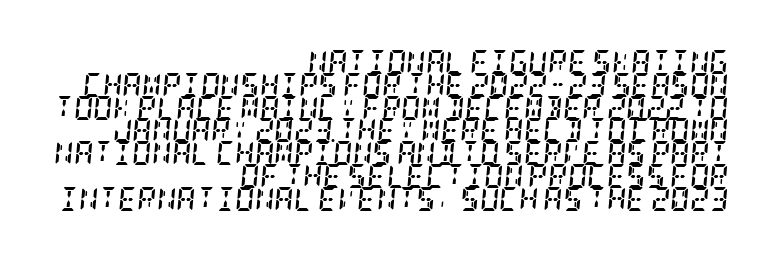
These lines huddle together more closely than default settings would place them. Lines of text with bare space underneath. Notice how the stems are inclined rather than vertical — that's the hallmark of italics. The face used here is rendered with its standard letterfit. Caption: multi-line text, flush right, ragged left.
